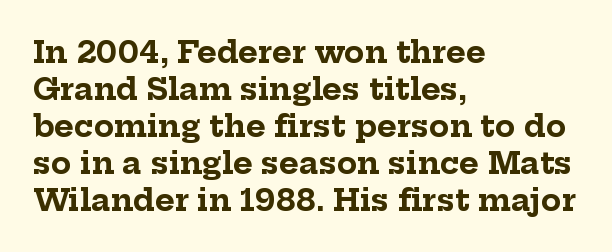
Casual observation: everything's shoved over to the left. This rendering features lettering with no underline. The letters carry serifs — small finishing strokes at the ends of their stems. Vertical strokes here are truly vertical. Compared with typical body copy, the letter spacing here is the same.
